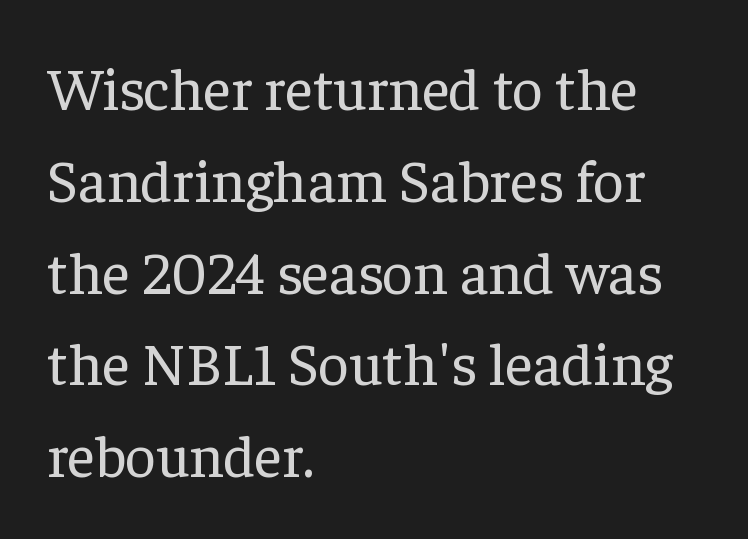
The image shows 60 px regular-weight serif type, upright; set left-aligned, normal line spacing (1.53x), normal letter spacing, not underlined; low stroke contrast and a medium x-height.
